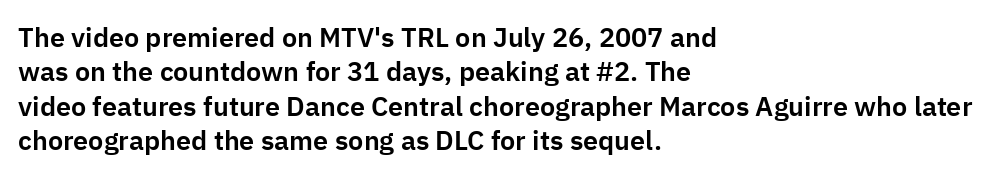
Do the letters lean? They stand straight. Lines of text with bare space underneath. The passage shown stacks its lines at a standard gap. Casual observation: everything's shoved over to the left.
